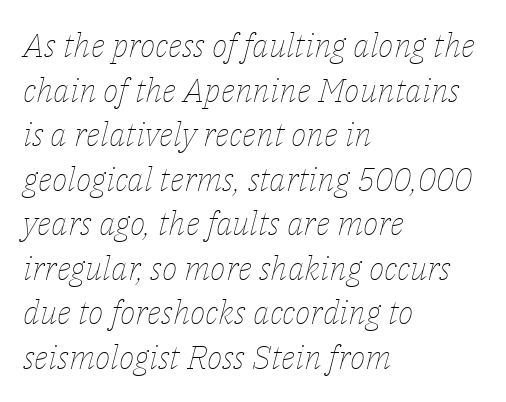
{"italic": "yes", "lean": "right", "slant_degrees": 14, "bold": "no", "weight": "thin", "width": "normal", "stroke_contrast": "low", "x_height": "medium", "monospaced": "no", "underline": "no", "align": "left", "line_spacing": "normal", "line_spacing_ratio": 1.35, "letter_spacing": "normal", "letter_spacing_em": 0.0, "glyph_px": 33}
